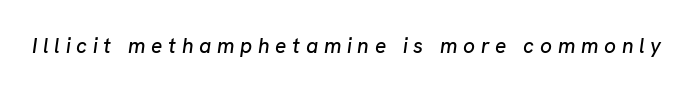
{"italic": "yes", "lean": "right", "slant_degrees": 8, "underline": "no", "letter_spacing": "wide", "letter_spacing_em": 0.27, "glyph_px": 21}
